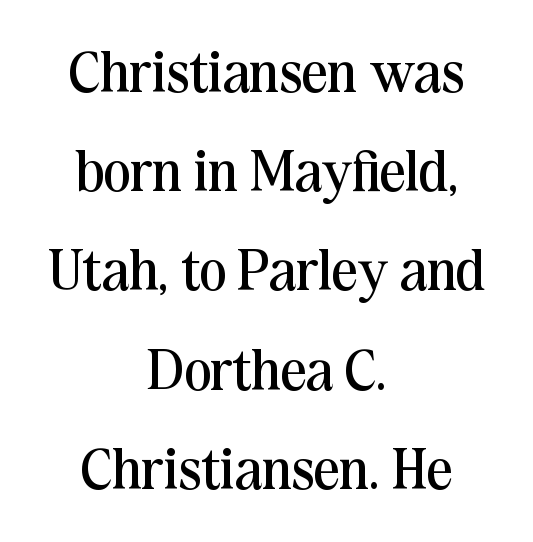
Each letter keeps its own natural width here, so spacing adapts to shape. Italic? Not at all — the glyphs are vertical. The rag falls on both sides of this text block equally. Unbolded letterforms with no extra heft.
